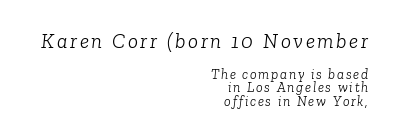
The image shows 21 px text type, italic (leaning right); set right-aligned, tight line spacing (0.96x), not underlined; the first (top) block is 1.5x larger.
